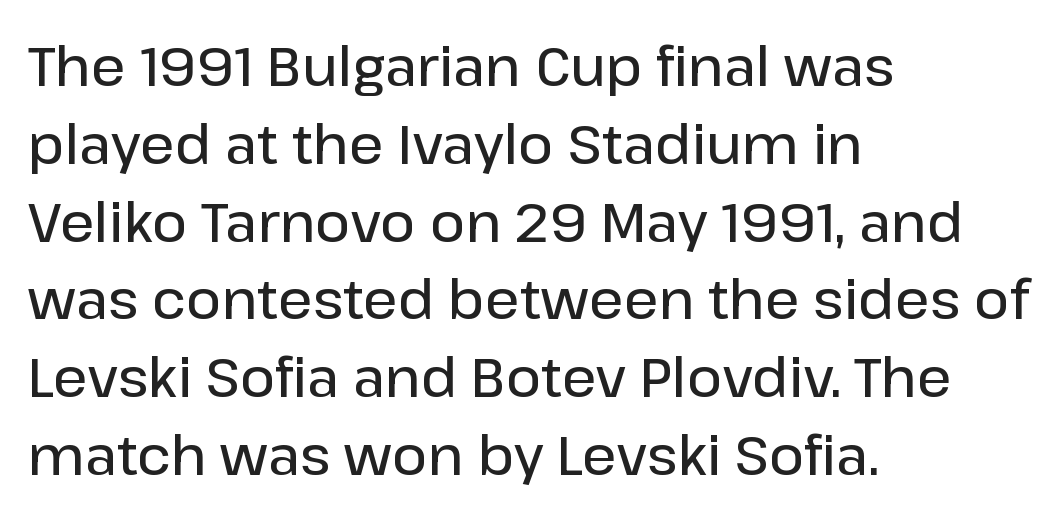
A clean baseline with only descenders dipping below it. Typographically, this falls in the sans-serif category. Every character sits straight up, as roman type does. The line-height multiplier appears to be the usual default.
